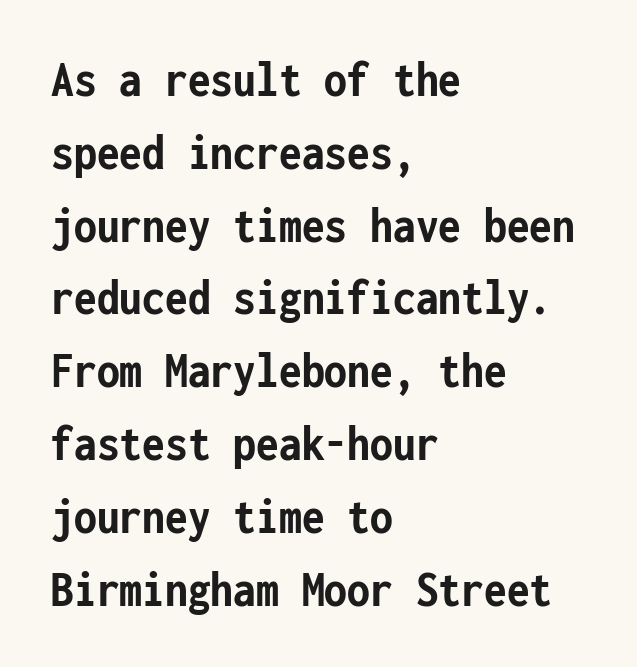
Q: Is the text bold? A: Yes.
Q: Is the text italic (slanted)? A: No, it is upright.
Q: Is the typeface a serif or a sans-serif typeface? A: Sans-serif.
Q: Is the text underlined? A: No.
Q: How is the paragraph aligned? A: Left-aligned.
Q: Is the spacing between letters normal or unusually wide? A: Normal.
Q: Is the spacing between lines tight, normal or loose? A: Normal.
Q: Width (condensed, normal, or wide)? A: Condensed.
Q: Stroke contrast? A: Low.
Q: x-height? A: Medium.
Q: Monospaced? A: Yes.
